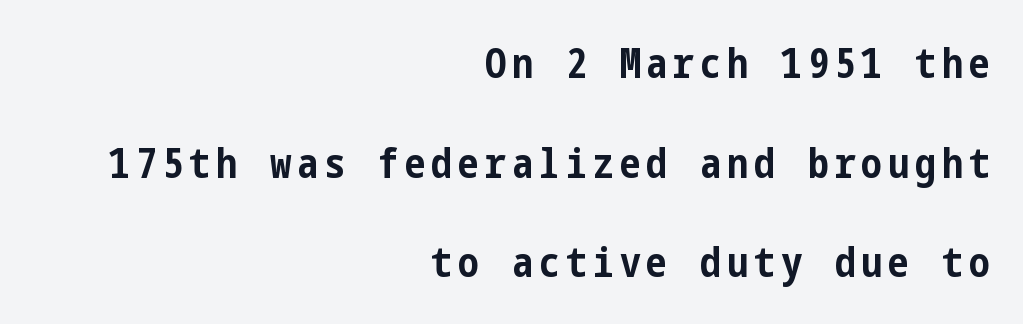
The image shows 42 px bold, condensed sans-serif type, upright; set right-aligned, loose line spacing (2.37x), not underlined; low stroke contrast and a medium x-height.
